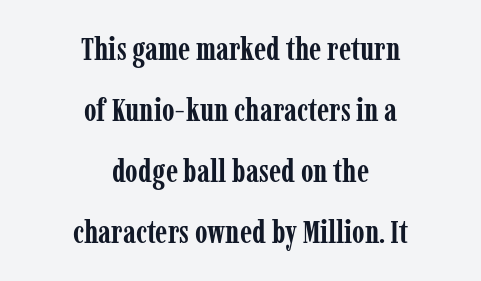
Q: Is the text bold? A: Yes.
Q: Is the text italic (slanted)? A: No, it is upright.
Q: Is the typeface a serif or a sans-serif typeface? A: Serif.
Q: Is the text underlined? A: No.
Q: How is the paragraph aligned? A: Centered.
Q: Is the spacing between letters normal or unusually wide? A: Normal.
Q: Is the spacing between lines tight, normal or loose? A: Loose.
Q: Width (condensed, normal, or wide)? A: Condensed.
Q: Stroke contrast? A: Low.
Q: x-height? A: Medium.
Q: Monospaced? A: No.
